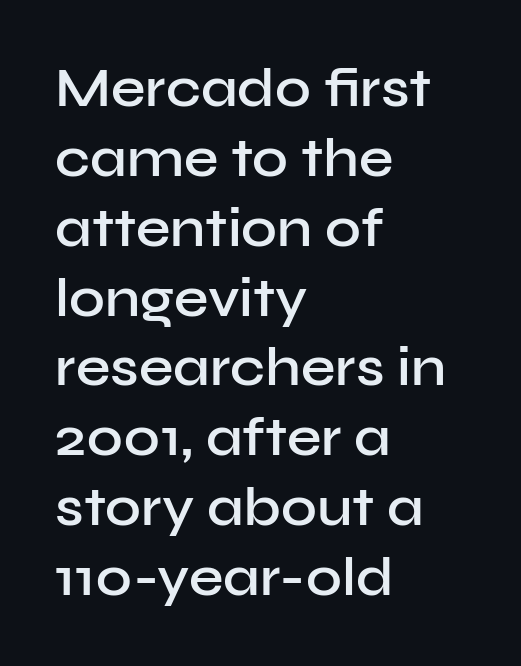
No extra tracking has been applied to these lines. The strip under each line holds only bare page. Notice how the passage keeps a crisp vertical edge on the left only. Is there much room between lines? A standard amount, neither cramped nor airy. Nope, not italic — everything's standing straight.
